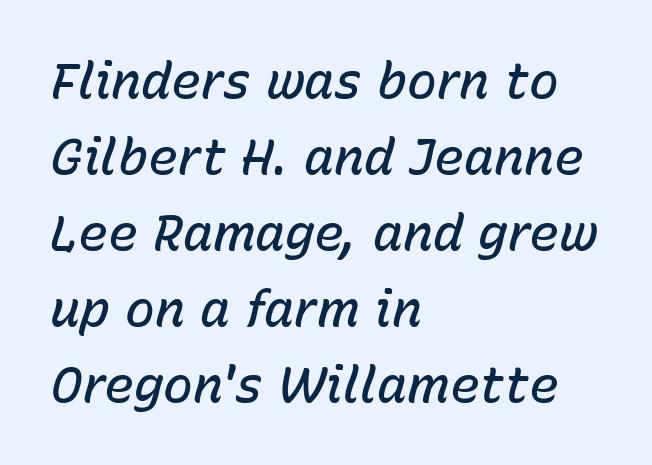
Inter-character spacing is left at the font's built-in metrics. Set as a demibold, roughly 600 on the weight scale. You could not count columns in this text — the font is proportionally spaced. The glyphs look as if they've been sheared to an angle. This block has exactly the height ordinary leading produces. Alignment: flush left.
